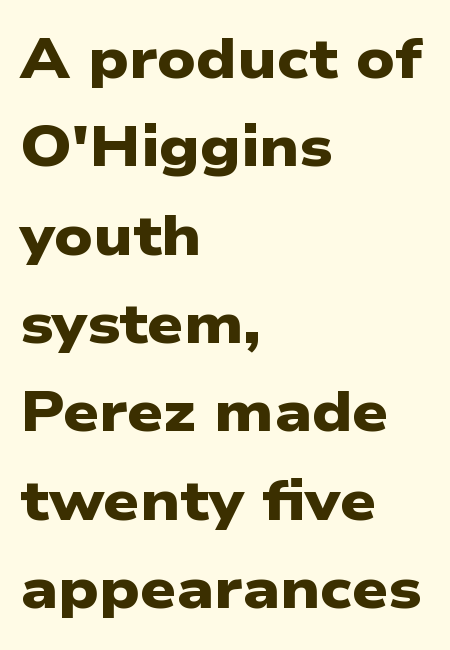
The baseline area is clear. Regarding leading, the lines here are spaced in the standard way. This sample uses a sans-serif face. The passage shown is typed in a proportional face where columns would drift. The gaps between neighbouring characters are ordinary and unremarkable. Students, this is bold: see how much ink each stroke carries.
